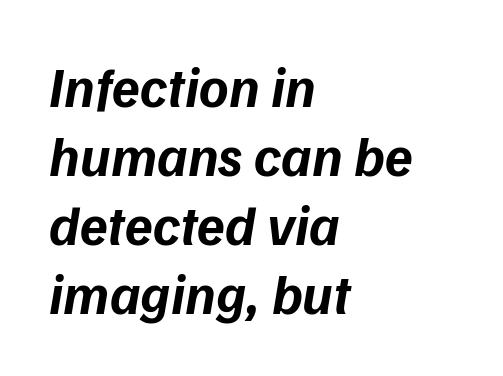
Notice how the stems are inclined rather than vertical — that's the hallmark of italics. The rendering keeps characters at their native spacing. The words here are not underlined. Does the copy run flush right? No — it runs flush left. The face used here is proportionally spaced, like ordinary book or web type. The characters look thick and weighty, a clear bold.
